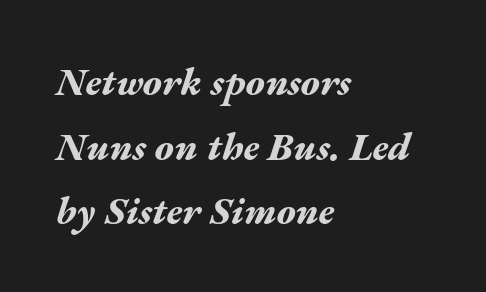
The image shows 39 px bold, wide type, italic (leaning right); set left-aligned, normal line spacing (1.66x), normal letter spacing, not underlined; medium stroke contrast and a medium x-height.
